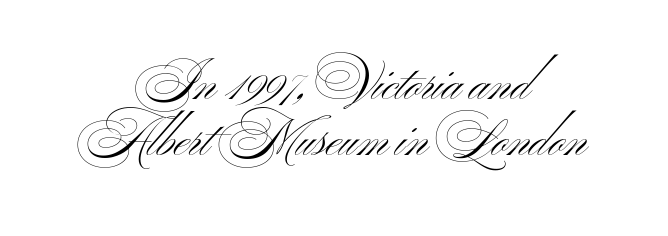
The image shows 50 px light, wide sans-serif type; set centered, tight line spacing (1.12x), normal letter spacing, not underlined; medium stroke contrast and a small x-height.
